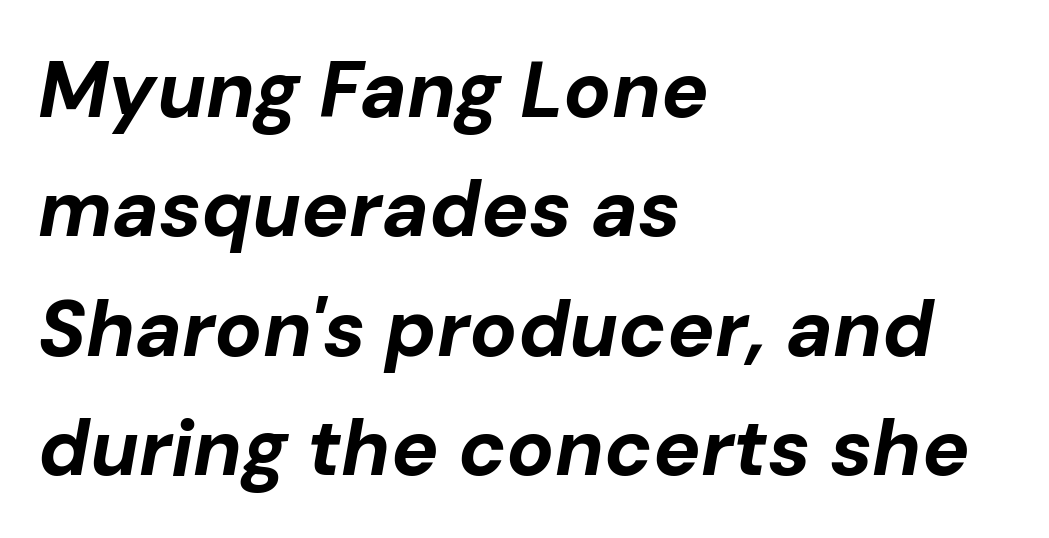
The image shows 79 px bold type, italic (leaning right); set left-aligned, normal line spacing (1.51x), normal letter spacing, not underlined; low stroke contrast and a medium x-height.
